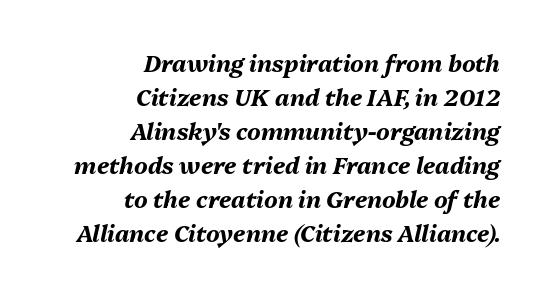
{"italic": "yes", "lean": "right", "slant_degrees": 13, "bold": "yes", "underline": "no", "align": "right", "line_spacing": "normal", "line_spacing_ratio": 1.48, "letter_spacing": "normal", "letter_spacing_em": 0.0, "glyph_px": 23}
